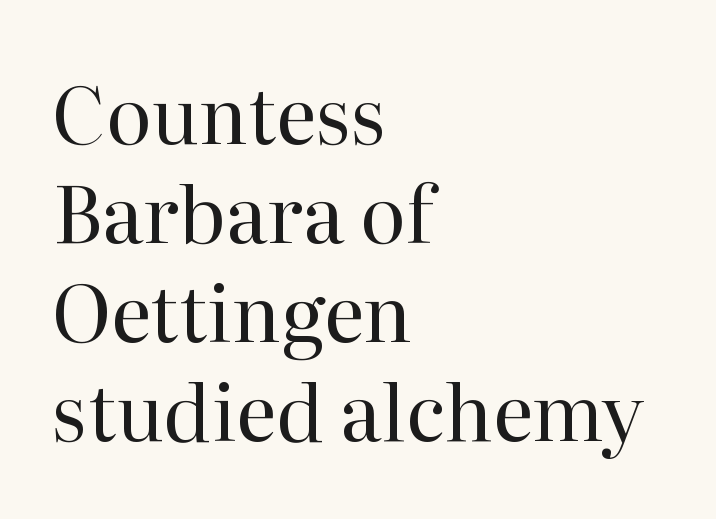
Q: Is the text bold? A: No.
Q: Is the text italic (slanted)? A: No, it is upright.
Q: Is the typeface a serif or a sans-serif typeface? A: Serif.
Q: Is the text underlined? A: No.
Q: How is the paragraph aligned? A: Left-aligned.
Q: Is the spacing between letters normal or unusually wide? A: Normal.
Q: Is the spacing between lines tight, normal or loose? A: Normal.
Q: Width (condensed, normal, or wide)? A: Normal.
Q: Stroke contrast? A: High.
Q: x-height? A: Medium.
Q: Monospaced? A: No.
